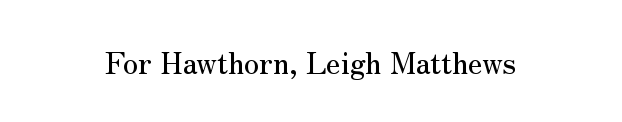
Compared with typical body copy, the letter spacing here is the same. The area under the type is left untouched. The passage shown is typeset with a serif family. Do the characters align in a grid? No, the font is proportional. Tall strokes in this sample are plumb rather than angled.
